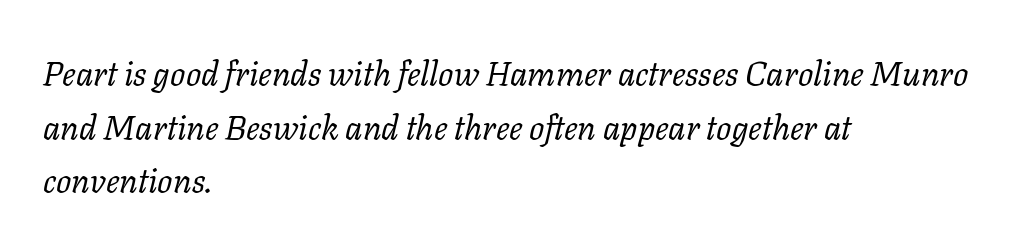
{"serif": "yes", "italic": "yes", "lean": "right", "slant_degrees": 11, "bold": "no", "weight": "regular", "width": "normal", "stroke_contrast": "low", "x_height": "medium", "monospaced": "no", "underline": "no", "align": "left", "line_spacing": "normal", "line_spacing_ratio": 1.58, "letter_spacing": "normal", "letter_spacing_em": 0.0, "glyph_px": 34}
